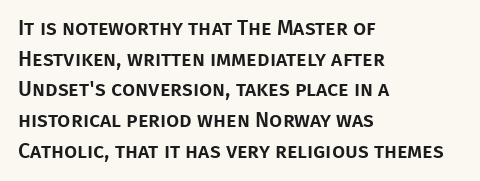
Style check: upright. Quick note: interline space is typical. This sample uses plain, unmodified letter spacing. In CSS terms this would be text-align: left.
